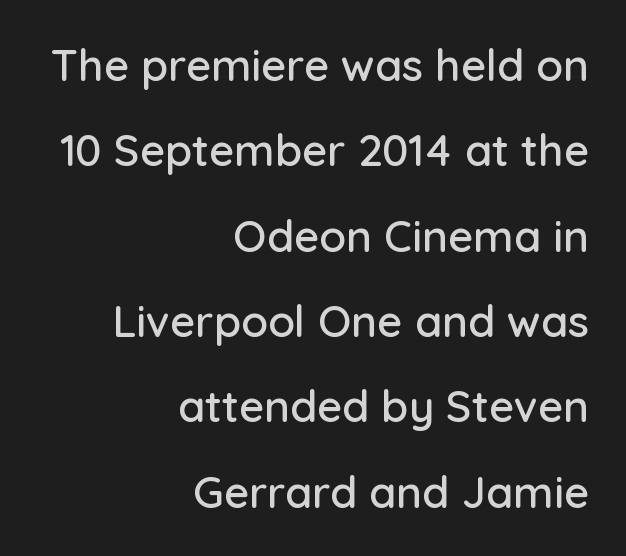
Every stem runs plumb, perpendicular to the baseline. If you measured baseline to baseline, you'd find a long distance. The face used here is proportionally spaced, like ordinary book or web type. This sample uses plain, unmodified letter spacing. Typeset ragged left — the right edge is the straight one.
